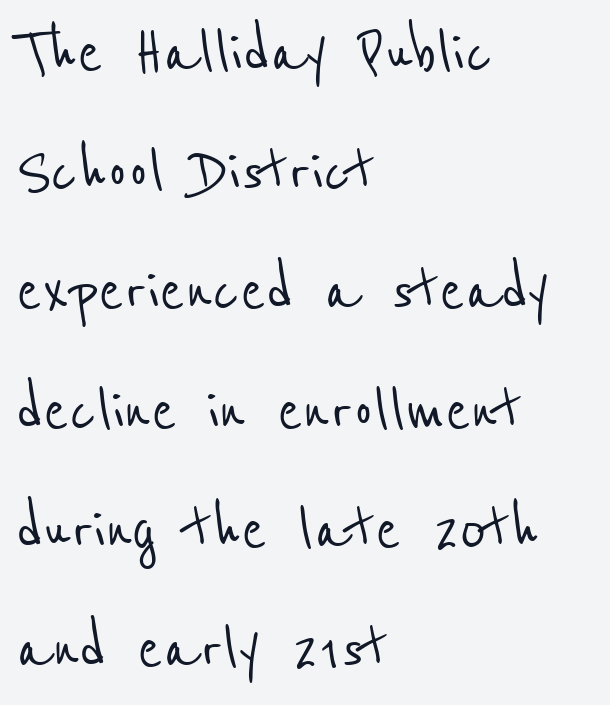
Short and long lines alike share a common starting point at left. Has an underline been added? It has not. Line spacing here is normal. The face used here is rendered with its standard letterfit. Nope, no serifs anywhere on these letters. The letters advance in unequal steps, a hallmark of proportional type.
